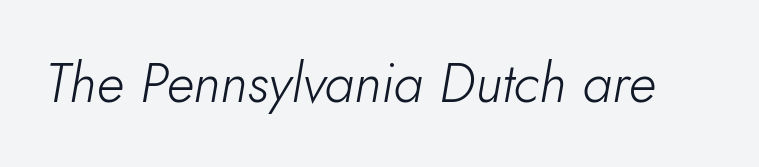
The image shows 55 px light type, italic (leaning right); set normal letter spacing, not underlined; low stroke contrast and a small x-height.
